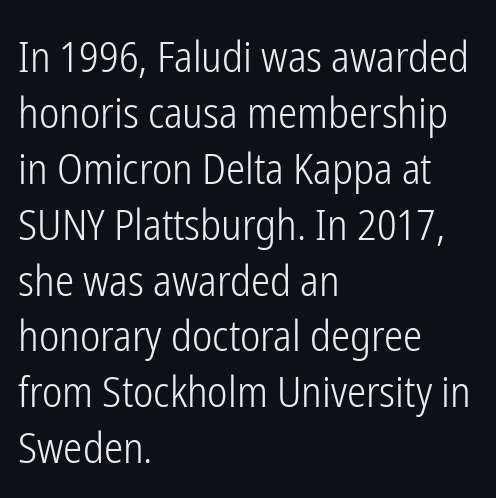
The typesetting does not lean heavy: it is not bold. The face used here is rendered with its standard letterfit. In terms of letterform style, serifs are entirely absent. Line spacing here is normal. The space directly below the letters is spotless.
